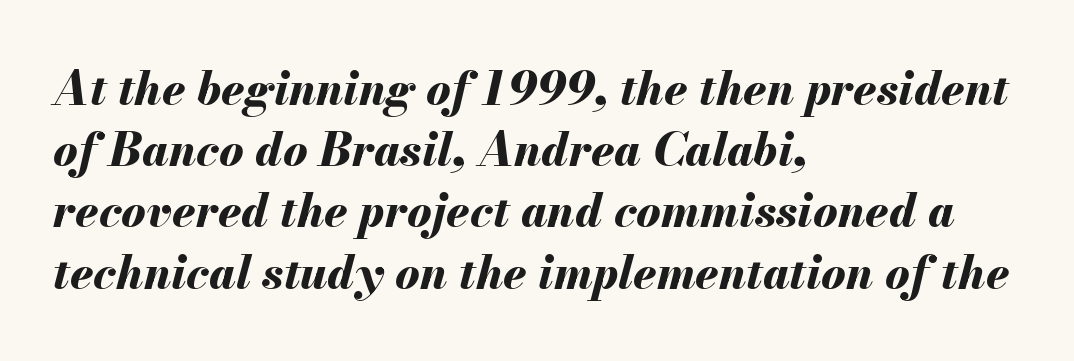
The image shows 46 px bold type, italic (leaning right); set left-aligned, normal line spacing (1.33x), normal letter spacing, not underlined; medium stroke contrast and a small x-height.
